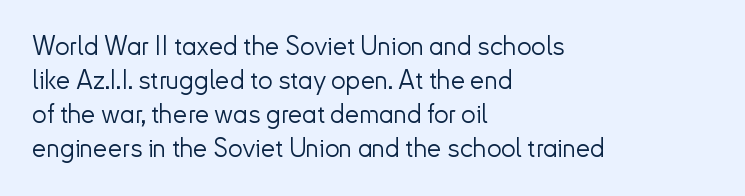
{"italic": "no", "bold": "no", "underline": "no", "align": "left", "line_spacing": "normal", "line_spacing_ratio": 1.31, "letter_spacing": "normal", "letter_spacing_em": 0.0, "glyph_px": 26}
